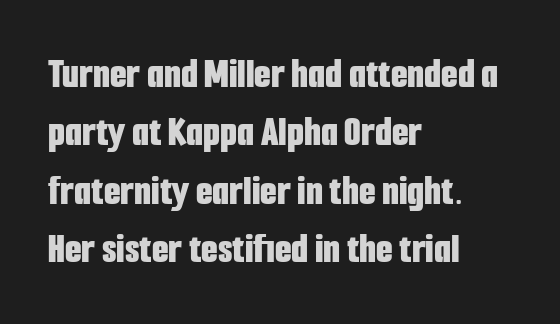
{"serif": "no", "italic": "no", "bold": "yes", "weight": "bold", "width": "condensed", "stroke_contrast": "low", "x_height": "medium", "monospaced": "no", "underline": "no", "align": "left", "line_spacing": "normal", "line_spacing_ratio": 1.36, "letter_spacing": "normal", "letter_spacing_em": 0.0, "glyph_px": 43}
